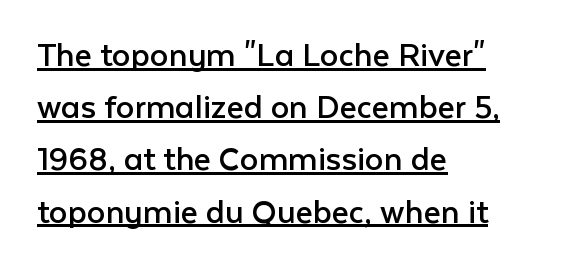
This is the regular roman posture of the typeface. Character widths vary here, with narrow letters taking less room than wide ones. A typographer would call this underscored text. Vertically, the passage feels balanced, rows spaced as you'd expect. Typographically, this falls in the sans-serif category. The weight tops out at a normal text grade.
